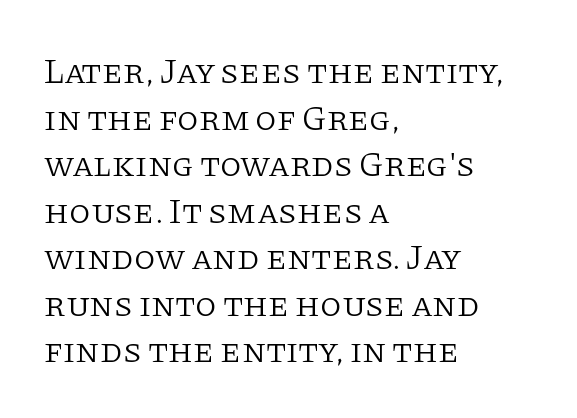
Is there any slant? The stems are plumb. A typesetter would call this zero additional tracking. Looks like regular typesetting: each glyph gets only the width it needs. Every row of glyphs begins at an identical x-position on the left. This reads as an unemphasized weight, regular at the heaviest. Words float on clear page, feet unadorned.
